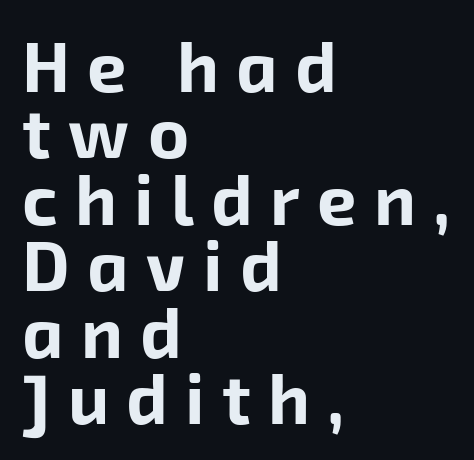
Short note: letters widely spaced. Which margin do the lines hug? The left one — the right edge is uneven. Proportional: the letters do not fall into vertical columns. Reading down the column, the eye jumps only a short way to each next line. The specimen omits any rule beneath the text block's lines.
